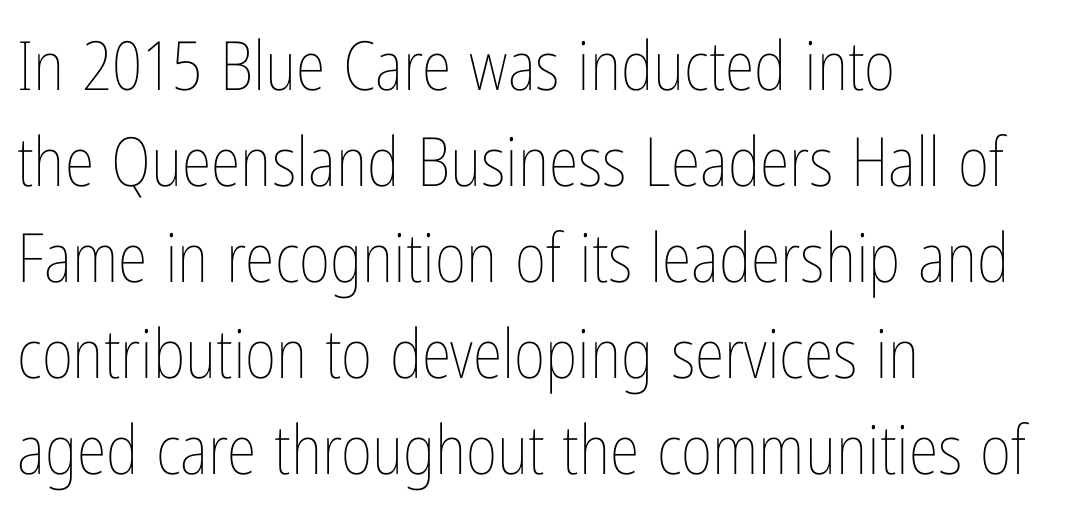
{"italic": "no", "bold": "no", "weight": "thin", "width": "condensed", "stroke_contrast": "low", "x_height": "medium", "monospaced": "no", "underline": "no", "align": "left", "line_spacing": "normal", "line_spacing_ratio": 1.41, "letter_spacing": "normal", "letter_spacing_em": 0.0, "glyph_px": 68}
